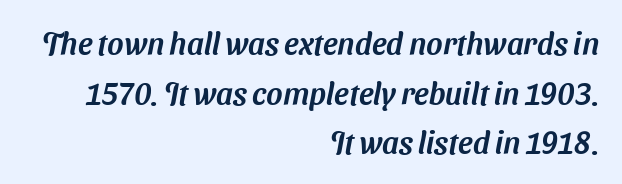
The passage shown has conventional tracking throughout. The passage shown is typed in a proportional face where columns would drift. Type style note: lacks serifs. Each row of text sits above clean, open space.
